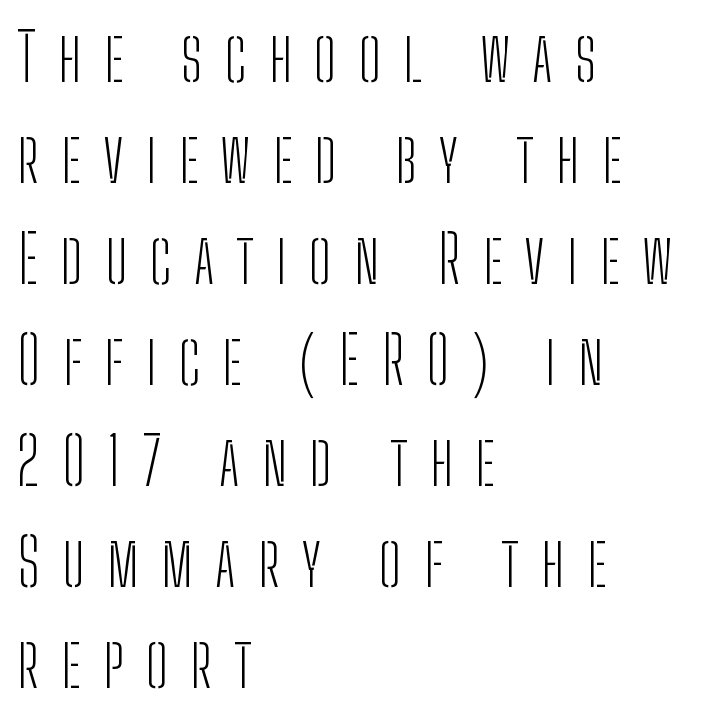
Proportional: the letters do not fall into vertical columns. Weight class: somewhere from thin through regular. The paragraph has a hard left edge and a soft right edge. Words float on clear page, feet unadorned. In terms of posture, this sample is upright.
